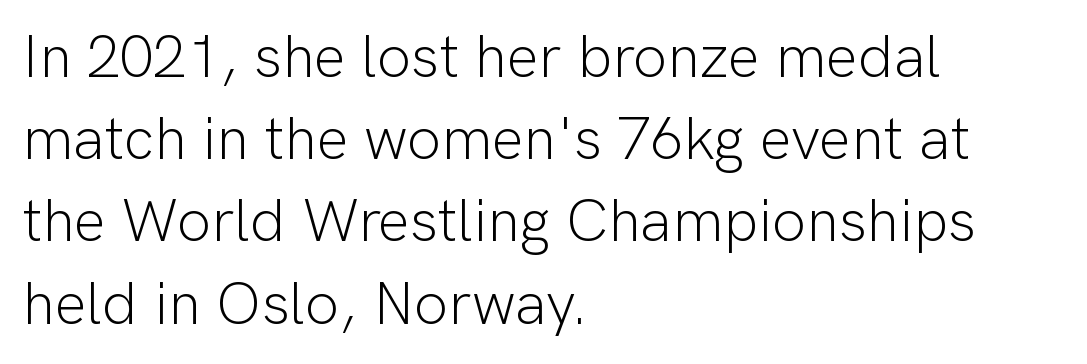
The image shows 60 px light sans-serif type, upright; set left-aligned, normal line spacing (1.37x), normal letter spacing, not underlined; low stroke contrast and a medium x-height.
